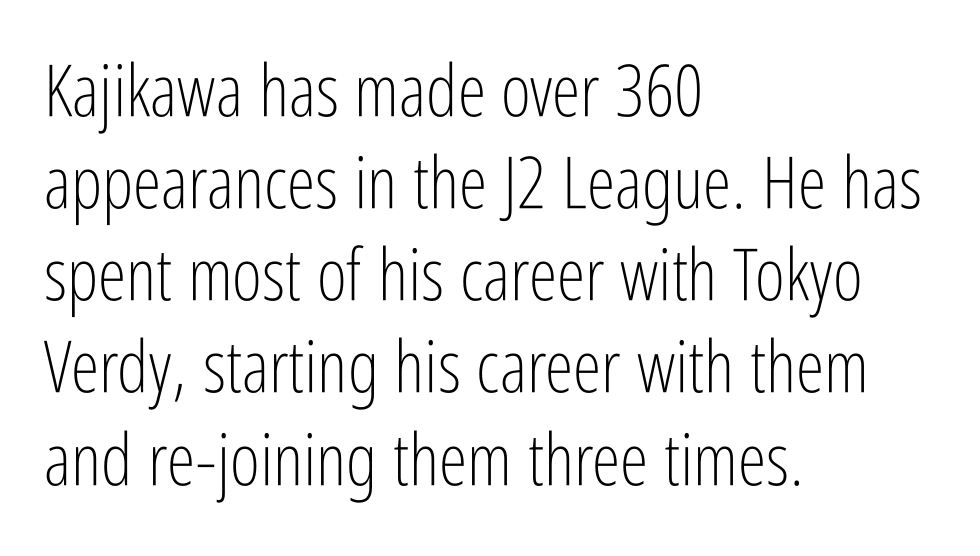
Character widths vary here, with narrow letters taking less room than wide ones. Stems here are at most as thick as an everyday book face. Anything drawn beneath the words? Only blank space. Does the lettering tilt? It doesn't — this is upright. The font family rendered here belongs to the sans-serif group.
